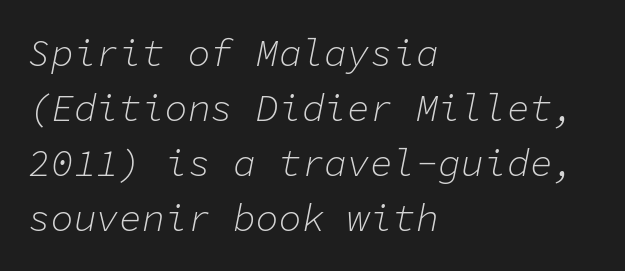
{"italic": "yes", "lean": "right", "slant_degrees": 11, "bold": "no", "weight": "light", "width": "normal", "stroke_contrast": "low", "x_height": "medium", "monospaced": "yes", "underline": "no", "align": "left", "line_spacing": "normal", "line_spacing_ratio": 1.45, "letter_spacing": "normal", "letter_spacing_em": 0.0, "glyph_px": 38}
